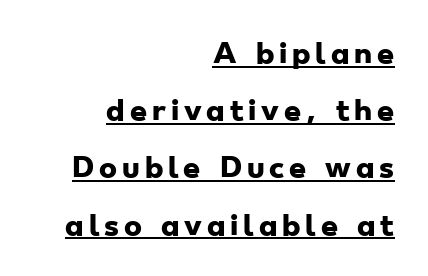
The image shows 27 px bold type; set right-aligned, loose line spacing (2.12x), underlined.
